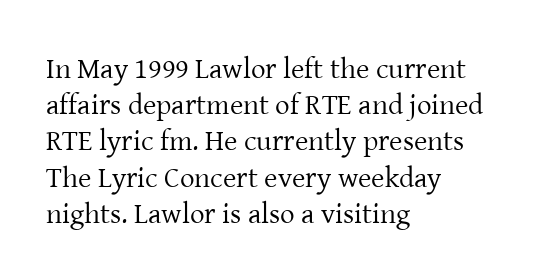
The space between consecutive lines is moderate. Tall strokes in this sample are plumb rather than angled. The letters sit at their default tracking, neither squeezed nor spread. Old-style or modern, the face here clearly has serifs. Every row of glyphs begins at an identical x-position on the left.
